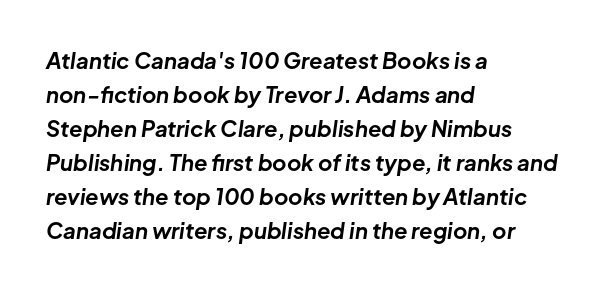
Q: Is the text bold? A: Yes.
Q: Is the text italic (slanted)? A: Yes, it leans right by about 8 degrees.
Q: Is the text underlined? A: No.
Q: How is the paragraph aligned? A: Left-aligned.
Q: Is the spacing between letters normal or unusually wide? A: Normal.
Q: Is the spacing between lines tight, normal or loose? A: Normal.
